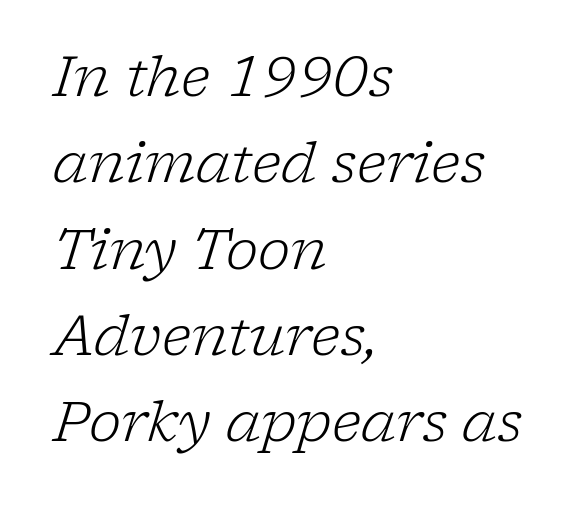
The image shows 55 px light serif type, italic (leaning right); set left-aligned, normal line spacing (1.57x), normal letter spacing, not underlined; low stroke contrast and a medium x-height.
